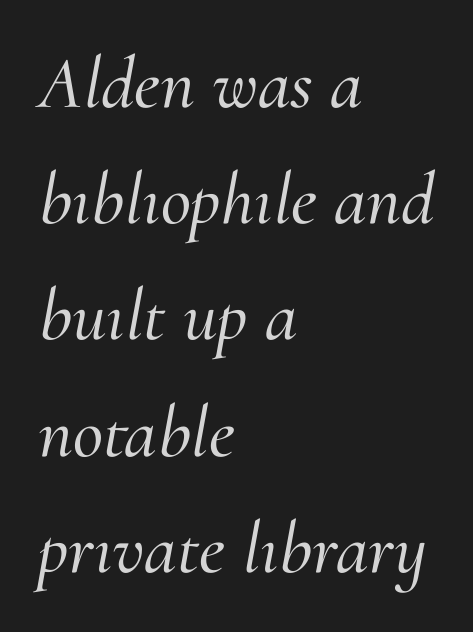
The image shows 74 px serif type, italic (leaning right); set left-aligned, normal line spacing (1.57x), normal letter spacing, not underlined; medium stroke contrast and a small x-height.
